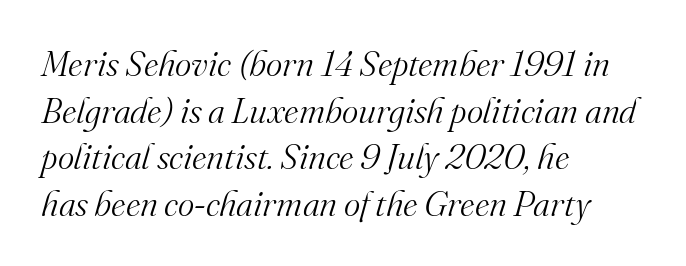
Q: Is the text bold? A: No.
Q: Is the text italic (slanted)? A: Yes, it leans right by about 16 degrees.
Q: Is the typeface a serif or a sans-serif typeface? A: Serif.
Q: Is the text underlined? A: No.
Q: How is the paragraph aligned? A: Left-aligned.
Q: Is the spacing between letters normal or unusually wide? A: Normal.
Q: Is the spacing between lines tight, normal or loose? A: Normal.
Q: Width (condensed, normal, or wide)? A: Normal.
Q: Stroke contrast? A: Medium.
Q: x-height? A: Small.
Q: Monospaced? A: No.
